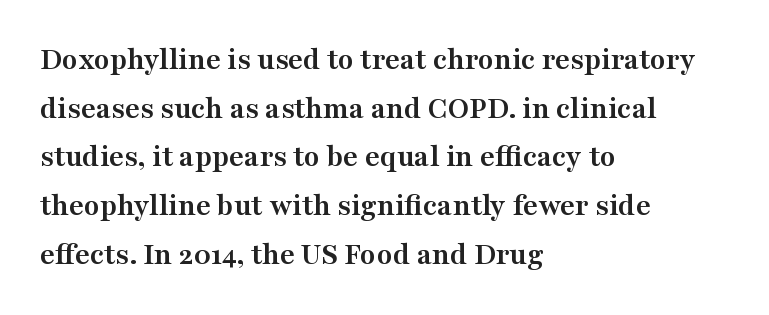
Q: Is the text bold? A: Yes.
Q: Is the text italic (slanted)? A: No, it is upright.
Q: Is the typeface a serif or a sans-serif typeface? A: Serif.
Q: Is the text underlined? A: No.
Q: How is the paragraph aligned? A: Left-aligned.
Q: Is the spacing between letters normal or unusually wide? A: Normal.
Q: Is the spacing between lines tight, normal or loose? A: Normal.
Q: Width (condensed, normal, or wide)? A: Wide.
Q: Stroke contrast? A: Medium.
Q: x-height? A: Medium.
Q: Monospaced? A: No.
